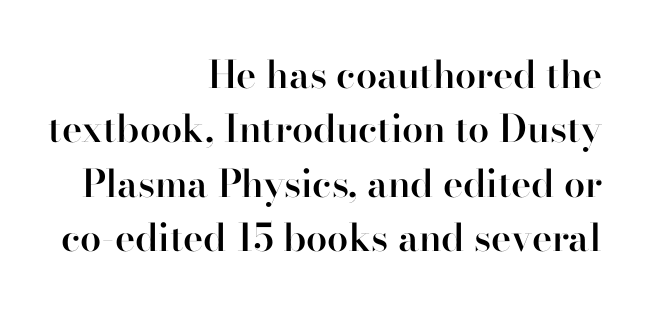
{"serif": "yes", "italic": "no", "bold": "semi", "weight": "semibold", "width": "normal", "stroke_contrast": "high", "x_height": "small", "monospaced": "no", "underline": "no", "align": "right", "line_spacing": "normal", "line_spacing_ratio": 1.43, "letter_spacing": "normal", "letter_spacing_em": 0.0, "glyph_px": 38}
